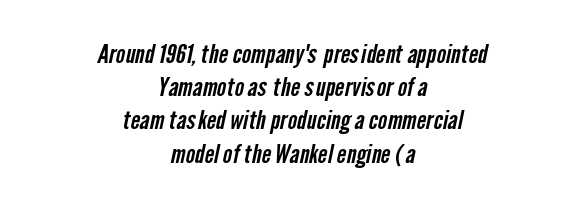
Casual observation: everything's sitting right in the middle. Each row of text sits above clean, open space. Students, note that the glyphs here touch the page at normal intervals. The designer left line spacing at the default.
